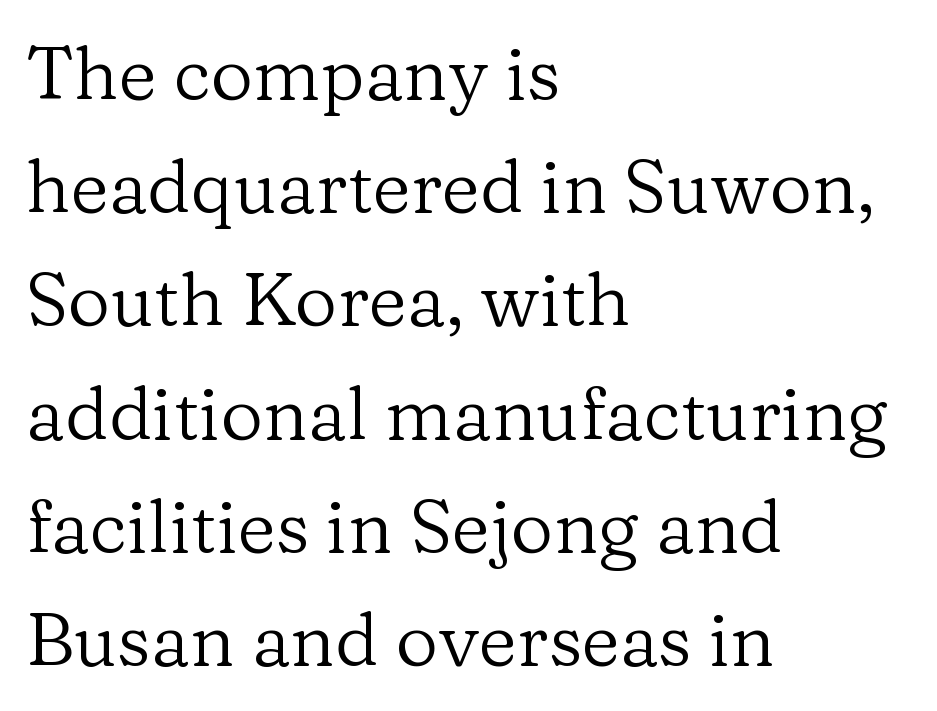
{"serif": "yes", "italic": "no", "bold": "no", "weight": "regular", "width": "normal", "stroke_contrast": "low", "x_height": "medium", "monospaced": "no", "underline": "no", "align": "left", "line_spacing": "normal", "line_spacing_ratio": 1.53, "letter_spacing": "normal", "letter_spacing_em": 0.0, "glyph_px": 74}
